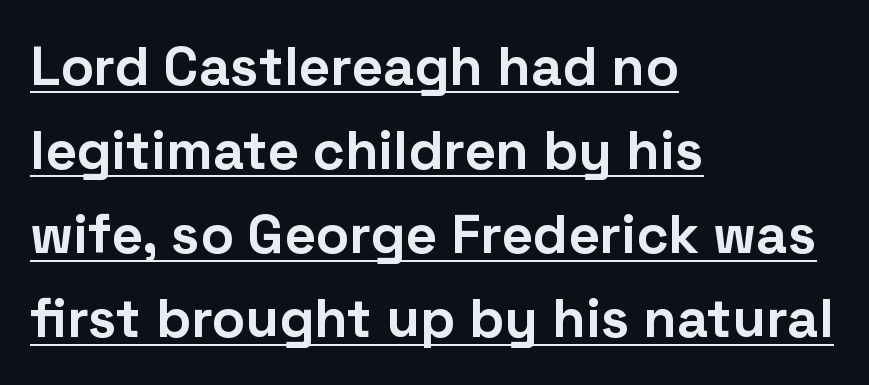
The image shows 55 px bold sans-serif type, upright; set left-aligned, normal line spacing (1.53x), normal letter spacing, underlined; low stroke contrast and a medium x-height.
